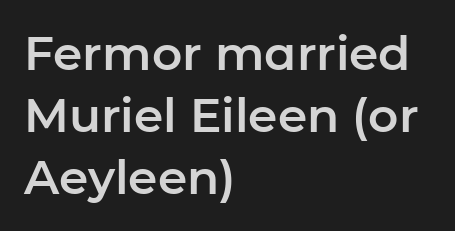
The image shows 47 px sans-serif type, upright; set left-aligned, normal line spacing (1.32x), normal letter spacing, not underlined; low stroke contrast and a medium x-height.
